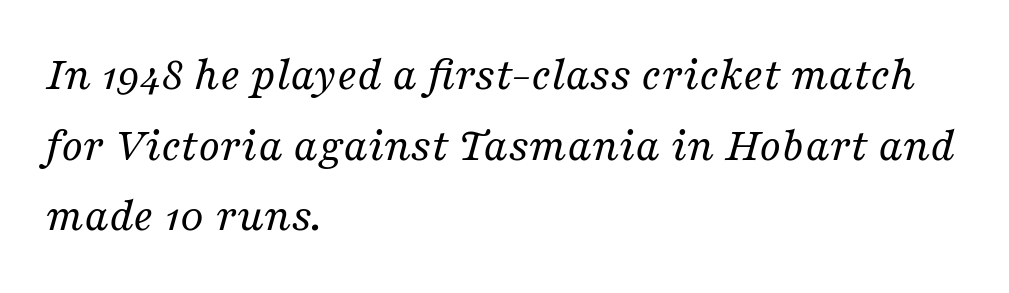
{"serif": "yes", "italic": "yes", "lean": "right", "slant_degrees": 16, "bold": "no", "weight": "regular", "width": "normal", "stroke_contrast": "medium", "x_height": "medium", "monospaced": "no", "underline": "no", "align": "left", "line_spacing": "normal", "line_spacing_ratio": 1.47, "letter_spacing": "normal", "letter_spacing_em": 0.0, "glyph_px": 48}
